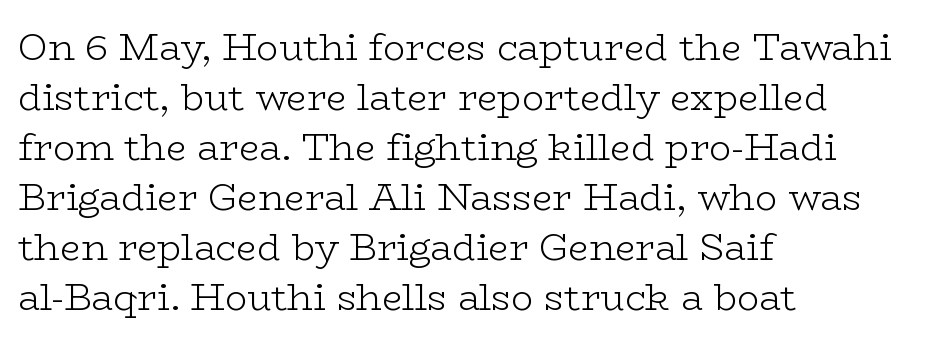
Each letter keeps its own natural width here, so spacing adapts to shape. Short note: letters normally spaced. Clear beneath every line of the passage. Serifs: yes, visible at the terminals of the letterforms.
